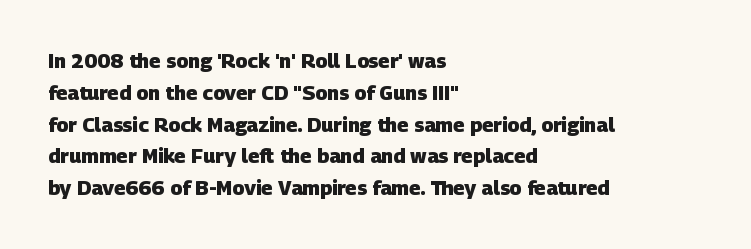
The image shows 20 px bold type; set left-aligned, normal line spacing (1.59x), normal letter spacing, not underlined.
